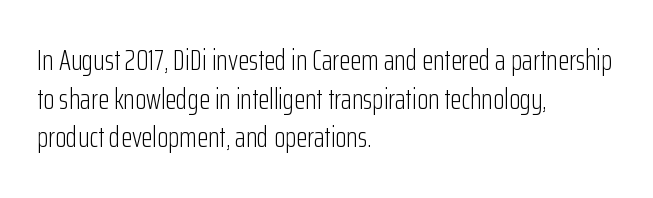
The space directly below the letters is spotless. Standard letterfit; no display-style spreading of the glyphs. The specimen reads as upright at a glance. The letters advance in unequal steps, a hallmark of proportional type.
